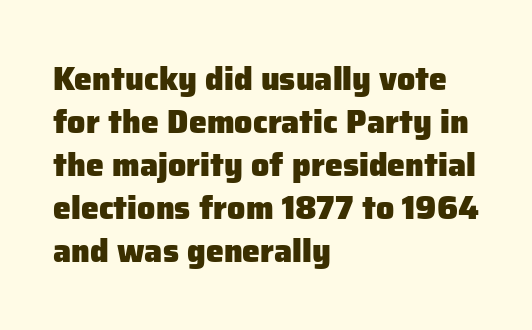
{"serif": "no", "italic": "no", "bold": "yes", "weight": "heavy", "width": "normal", "stroke_contrast": "low", "x_height": "medium", "monospaced": "no", "underline": "no", "align": "left", "line_spacing": "normal", "line_spacing_ratio": 1.34, "letter_spacing": "normal", "letter_spacing_em": 0.0, "glyph_px": 32}
